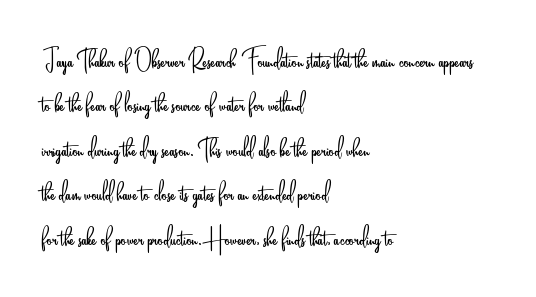
The image shows 32 px light, condensed sans-serif type; set left-aligned, normal line spacing (1.39x), normal letter spacing, not underlined; low stroke contrast and a small x-height.
